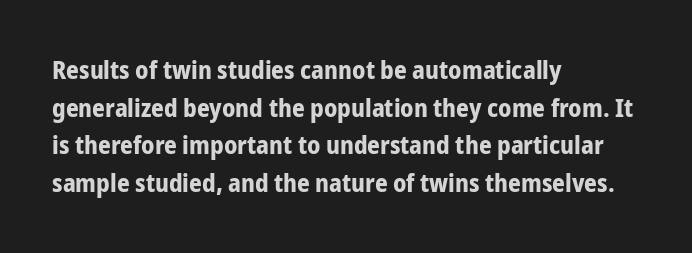
The image shows 25 px bold type, upright; set left-aligned, normal line spacing (1.51x), normal letter spacing, not underlined.
